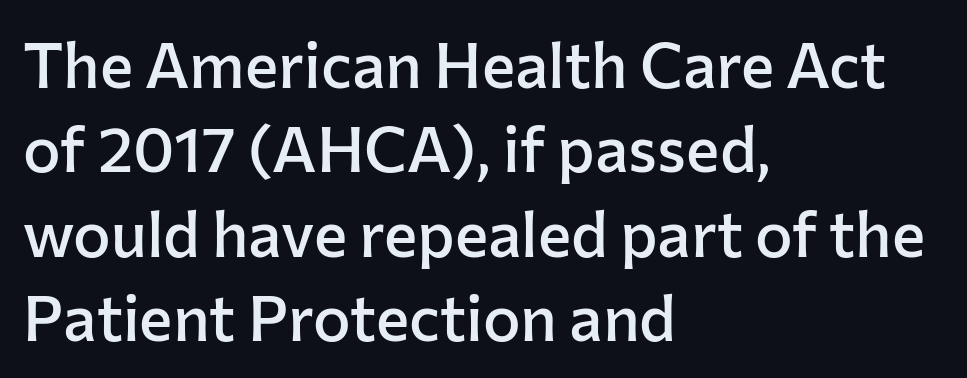
The image shows 63 px semibold sans-serif type, upright; set left-aligned, normal line spacing (1.34x), normal letter spacing, not underlined; low stroke contrast and a medium x-height.
